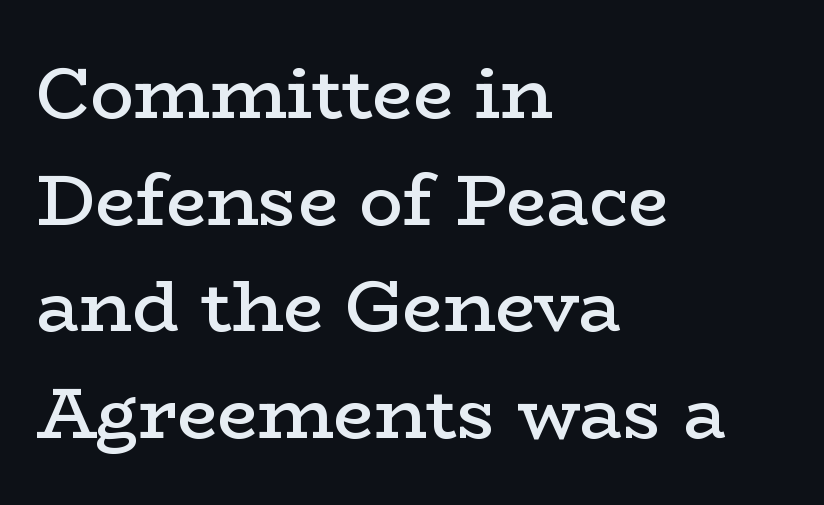
Q: Is the text bold? A: Semi-bold.
Q: Is the text italic (slanted)? A: No, it is upright.
Q: Is the typeface a serif or a sans-serif typeface? A: Serif.
Q: Is the text underlined? A: No.
Q: How is the paragraph aligned? A: Left-aligned.
Q: Is the spacing between letters normal or unusually wide? A: Normal.
Q: Is the spacing between lines tight, normal or loose? A: Normal.
Q: Width (condensed, normal, or wide)? A: Wide.
Q: Stroke contrast? A: Low.
Q: x-height? A: Medium.
Q: Monospaced? A: No.
